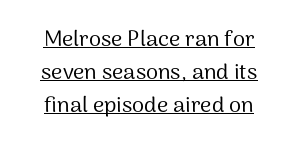
The image shows 22 px text type, upright; set centered, normal line spacing (1.5x), normal letter spacing, underlined.
